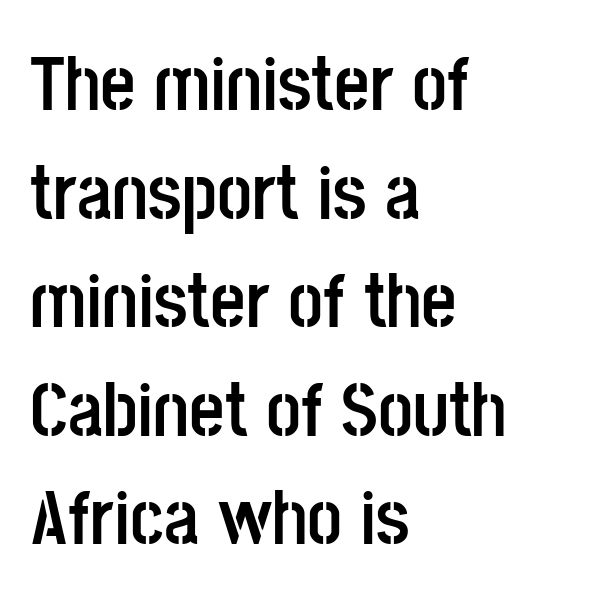
Q: Is the text bold? A: Yes.
Q: Is the text italic (slanted)? A: No, it is upright.
Q: Is the typeface a serif or a sans-serif typeface? A: Sans-serif.
Q: Is the text underlined? A: No.
Q: How is the paragraph aligned? A: Left-aligned.
Q: Is the spacing between letters normal or unusually wide? A: Normal.
Q: Is the spacing between lines tight, normal or loose? A: Normal.
Q: Width (condensed, normal, or wide)? A: Condensed.
Q: Stroke contrast? A: Low.
Q: x-height? A: Large.
Q: Monospaced? A: No.
